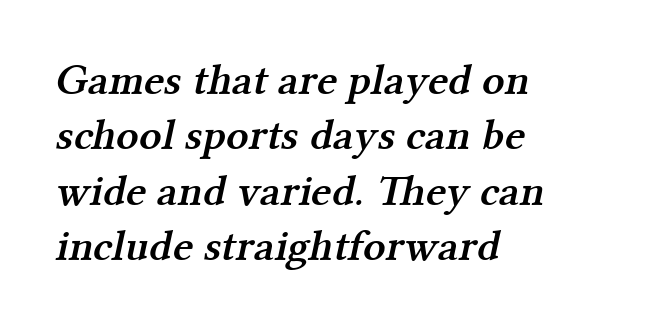
Q: Is the text bold? A: Semi-bold.
Q: Is the typeface a serif or a sans-serif typeface? A: Serif.
Q: Is the text underlined? A: No.
Q: How is the paragraph aligned? A: Left-aligned.
Q: Is the spacing between letters normal or unusually wide? A: Normal.
Q: Is the spacing between lines tight, normal or loose? A: Normal.
Q: Width (condensed, normal, or wide)? A: Normal.
Q: Stroke contrast? A: Medium.
Q: x-height? A: Medium.
Q: Monospaced? A: No.
